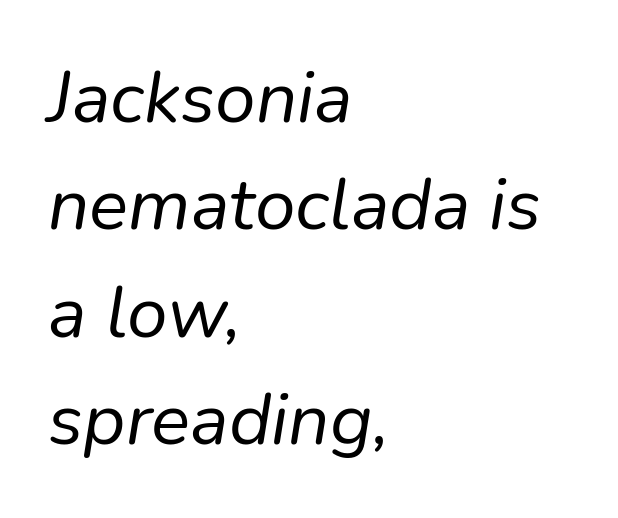
Q: Is the text bold? A: No.
Q: Is the text italic (slanted)? A: Yes, it leans right by about 9 degrees.
Q: Is the text underlined? A: No.
Q: How is the paragraph aligned? A: Left-aligned.
Q: Is the spacing between letters normal or unusually wide? A: Normal.
Q: Is the spacing between lines tight, normal or loose? A: Normal.
Q: Width (condensed, normal, or wide)? A: Normal.
Q: Stroke contrast? A: Low.
Q: x-height? A: Medium.
Q: Monospaced? A: No.
